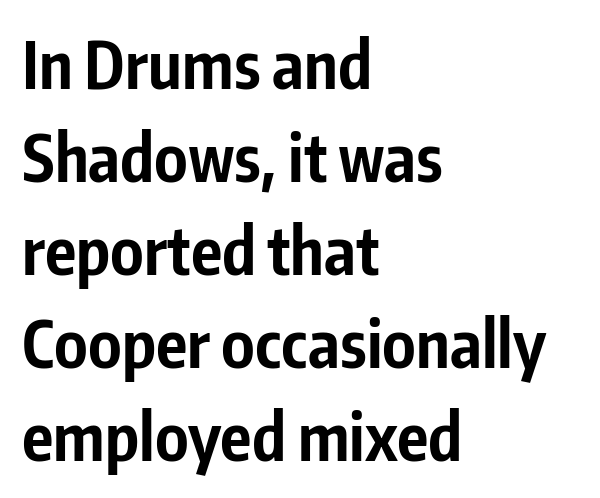
The image shows 65 px bold, condensed sans-serif type, upright; set left-aligned, normal line spacing (1.43x), normal letter spacing, not underlined; low stroke contrast and a medium x-height.
